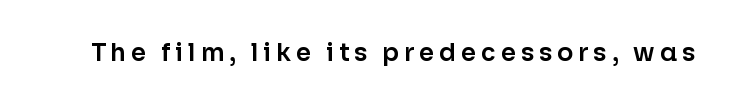
Q: Is the text italic (slanted)? A: No, it is upright.
Q: Is the text underlined? A: No.
Q: Is the spacing between letters normal or unusually wide? A: Unusually wide.
